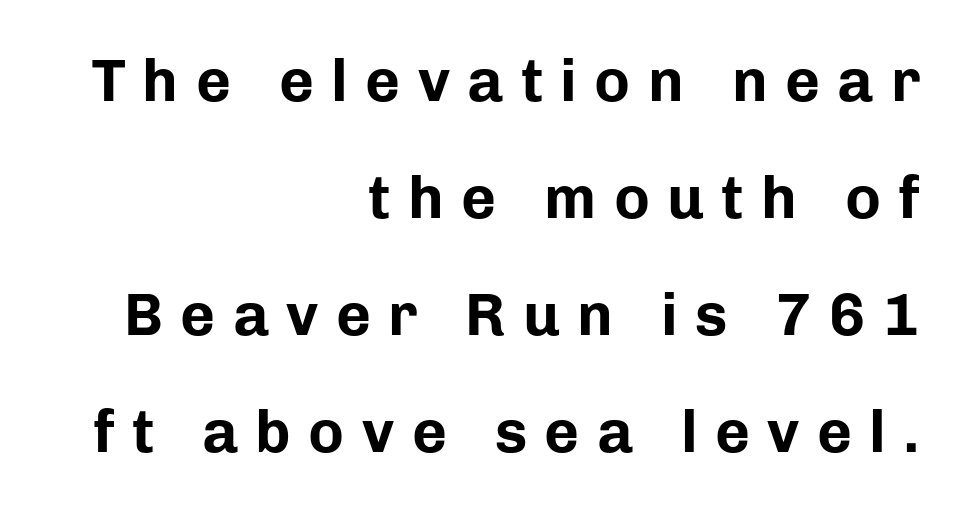
{"serif": "no", "italic": "no", "bold": "yes", "weight": "bold", "width": "normal", "stroke_contrast": "low", "x_height": "medium", "monospaced": "no", "underline": "no", "align": "right", "line_spacing": "loose", "line_spacing_ratio": 1.95, "letter_spacing": "wide", "letter_spacing_em": 0.29, "glyph_px": 60}
